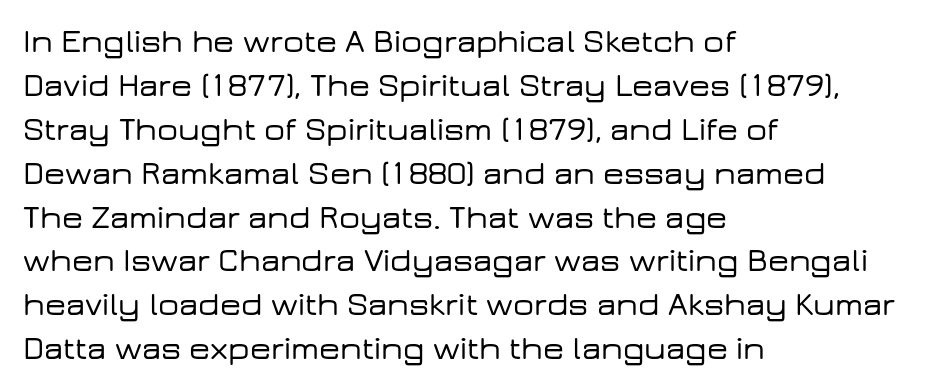
{"serif": "no", "italic": "no", "width": "wide", "stroke_contrast": "low", "x_height": "medium", "monospaced": "no", "underline": "no", "align": "left", "line_spacing": "normal", "line_spacing_ratio": 1.33, "letter_spacing": "normal", "letter_spacing_em": 0.0, "glyph_px": 33}
